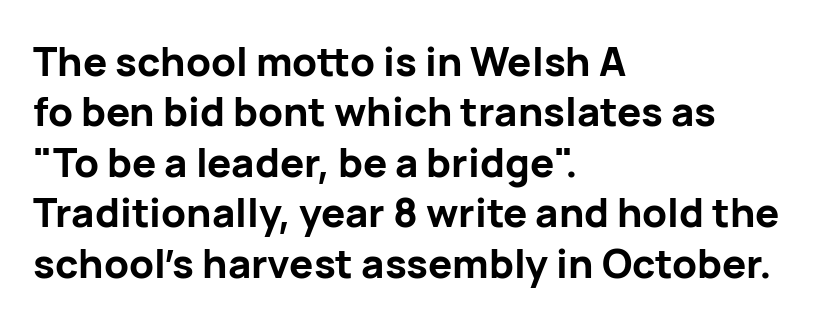
Stroke thickness is high; the sample reads as a true bold. The face used here is proportionally spaced, like ordinary book or web type. How would I describe the line gaps? Plain and ordinary. Notice how the stems are strictly vertical — no italics here. Typeset ragged right — the left edge is the straight one.
